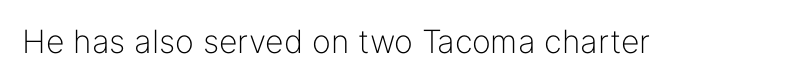
Q: Is the text bold? A: No.
Q: Is the text italic (slanted)? A: No, it is upright.
Q: Is the typeface a serif or a sans-serif typeface? A: Sans-serif.
Q: Is the text underlined? A: No.
Q: Is the spacing between letters normal or unusually wide? A: Normal.
Q: Width (condensed, normal, or wide)? A: Normal.
Q: Stroke contrast? A: Low.
Q: x-height? A: Medium.
Q: Monospaced? A: No.
